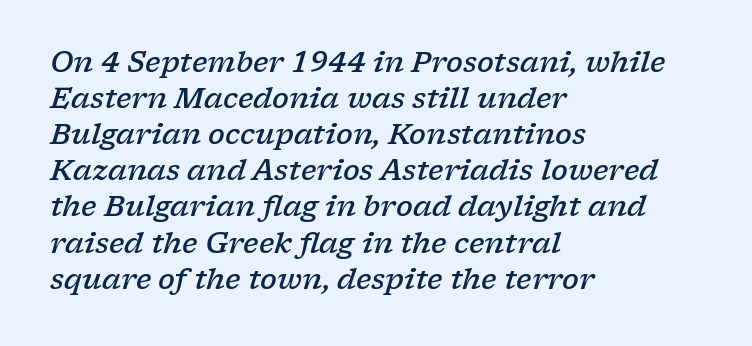
The letters carry serifs — small finishing strokes at the ends of their stems. Moderately thickened strokes mark this as semibold type. The letterforms sit shoulder to shoulder at normal distance. Nobody drew a line under any word here.
